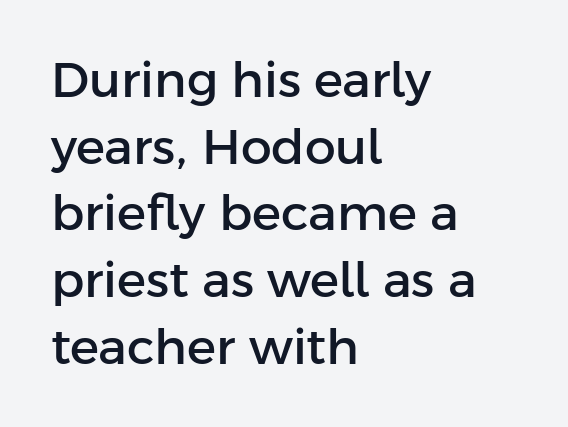
Q: Is the text italic (slanted)? A: No, it is upright.
Q: Is the typeface a serif or a sans-serif typeface? A: Sans-serif.
Q: Is the text underlined? A: No.
Q: How is the paragraph aligned? A: Left-aligned.
Q: Is the spacing between letters normal or unusually wide? A: Normal.
Q: Is the spacing between lines tight, normal or loose? A: Normal.
Q: Width (condensed, normal, or wide)? A: Normal.
Q: Stroke contrast? A: Low.
Q: x-height? A: Medium.
Q: Monospaced? A: No.
